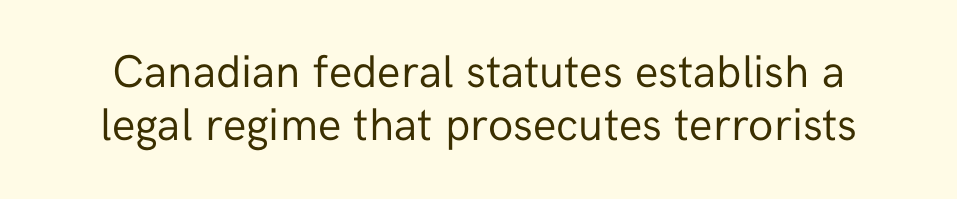
Check the space under the baseline: it is left empty. Is this a fixed-width face? No — the glyphs have proportional, varying widths. The designer went with a sans here, leaving each stem footless. On a weight scale, this lands at 450 or below. Successive baselines arrive quickly, one right under another.
